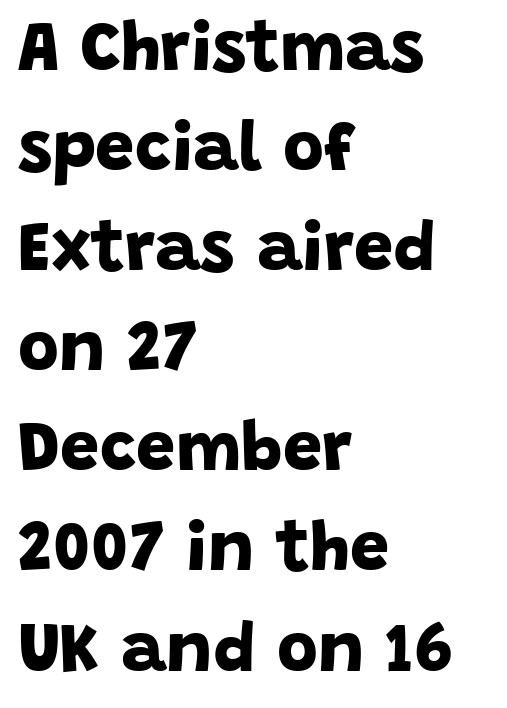
The type family on display is of the sans-serif kind. Leading: standard. The typesetting leans heavy: a genuine bold. Left-aligned paragraph, ragged on the right.
